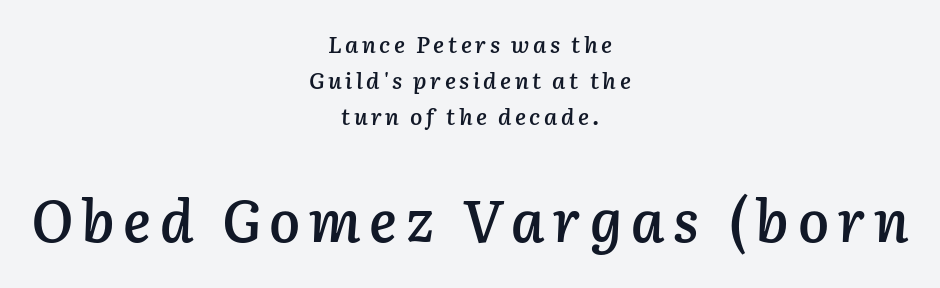
{"italic": "yes", "lean": "right", "slant_degrees": 3, "bold": "semi", "weight": "semibold", "width": "normal", "stroke_contrast": "low", "x_height": "medium", "monospaced": "no", "underline": "no", "align": "center", "line_spacing": "normal", "line_spacing_ratio": 1.57, "larger_block": "second", "size_ratio": 2.52, "glyph_px": 58}
